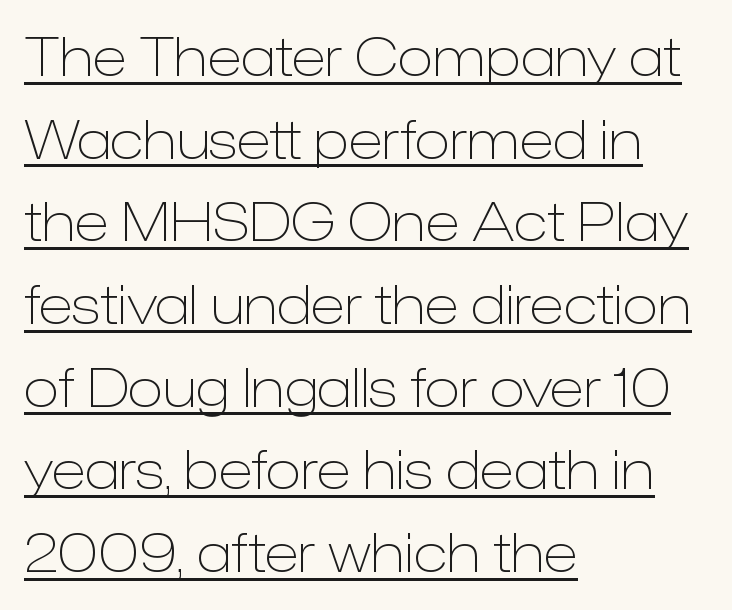
{"serif": "no", "italic": "no", "bold": "no", "weight": "light", "width": "normal", "stroke_contrast": "low", "x_height": "medium", "monospaced": "no", "underline": "yes", "align": "left", "line_spacing": "normal", "line_spacing_ratio": 1.56, "letter_spacing": "normal", "letter_spacing_em": 0.0, "glyph_px": 53}
